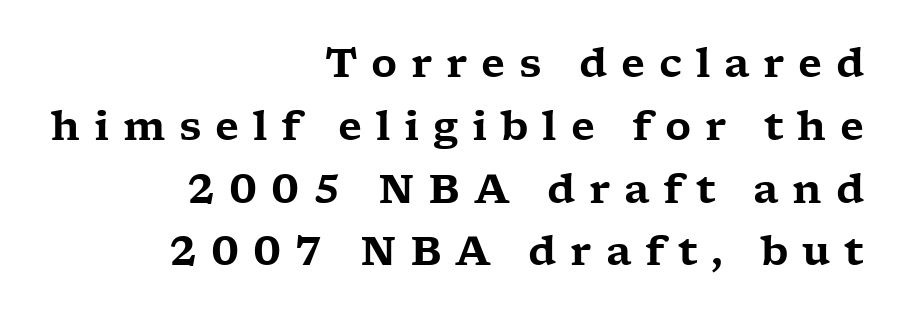
The image shows 40 px wide serif type, upright; set right-aligned, normal line spacing (1.57x), unusually wide letter spacing (+0.34 em), not underlined; low stroke contrast and a medium x-height.
